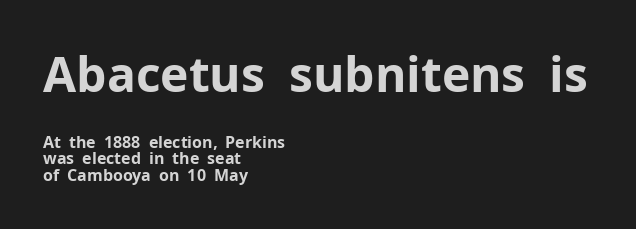
Q: Is the text bold? A: Yes.
Q: Is the text italic (slanted)? A: No, it is upright.
Q: Is the typeface a serif or a sans-serif typeface? A: Sans-serif.
Q: Is the text underlined? A: No.
Q: How is the paragraph aligned? A: Left-aligned.
Q: Is the spacing between letters normal or unusually wide? A: Normal.
Q: Is the spacing between lines tight, normal or loose? A: Tight.
Q: Which block of text is set in a larger size, the first (top) or the second (bottom)? A: The first (top) one.
Q: Width (condensed, normal, or wide)? A: Normal.
Q: Stroke contrast? A: Low.
Q: x-height? A: Medium.
Q: Monospaced? A: No.
